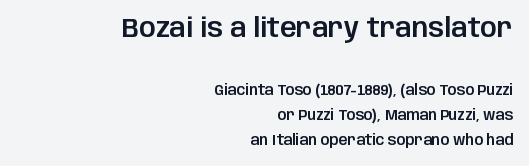
Look at the glyph heights: the upper group is clearly the bigger setting. Beneath every word, the page is bare. Is there any slant? The stems are plumb. The horizontal fit of the characters is conventional and even. These lines are set flush right with a ragged left edge.
